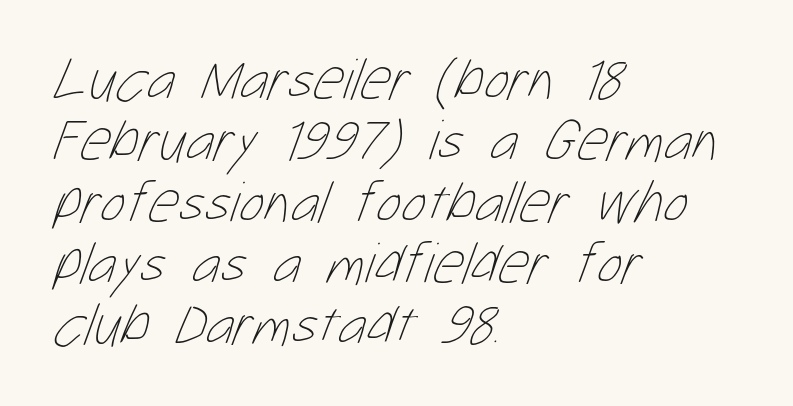
Short and long lines alike share a common starting point at left. On a weight scale, this lands at 450 or below. Quick note: interline space is minimal. These lines are rendered in a variable-pitch font.
